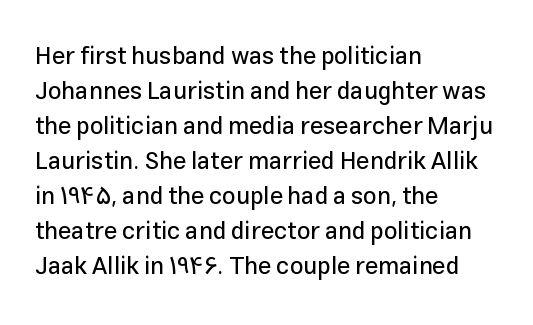
Style check: upright. The designer left line spacing at the default. Casual observation: everything's shoved over to the left. Tracking here is standard; glyphs follow each other at the usual distance. The foot of each line stays bare and open.
